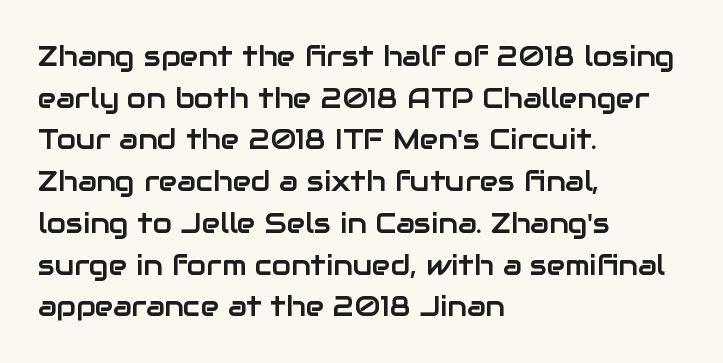
{"serif": "no", "italic": "no", "width": "normal", "stroke_contrast": "low", "x_height": "medium", "monospaced": "no", "underline": "no", "align": "left", "line_spacing": "normal", "line_spacing_ratio": 1.49, "letter_spacing": "normal", "letter_spacing_em": 0.0, "glyph_px": 28}
